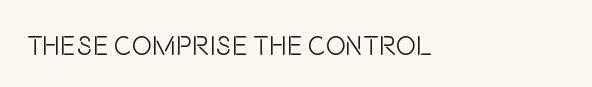
The image shows 27 px text type, upright; set normal letter spacing, not underlined.
